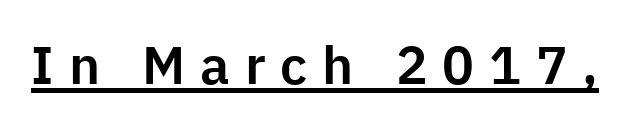
A roman cut, with each character standing at attention. Underline: present. The face used here is proportionally spaced, like ordinary book or web type. In terms of letterspacing, this is a distinctly airy, spread setting. Are there feet on the stems? There aren't — it's a sans.
